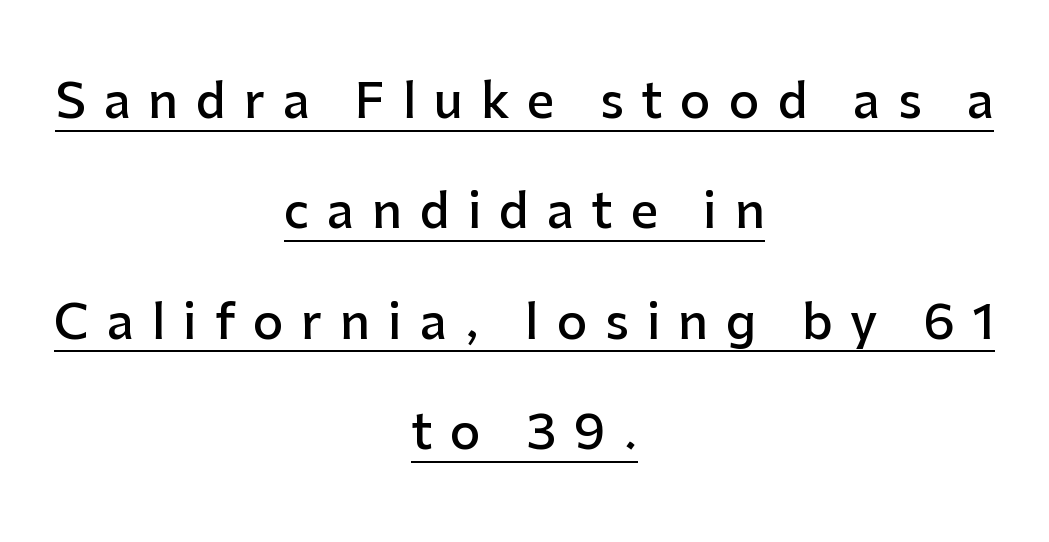
Emphasis is given by a line drawn under the lettering. Horizontally, the lines are justified to the midpoint only. You can tell from the bare stems that sans-serif type was used. Compared with typical body copy, the letter spacing here is much looser. The rendering uses a large line-height, opening up the rows.
